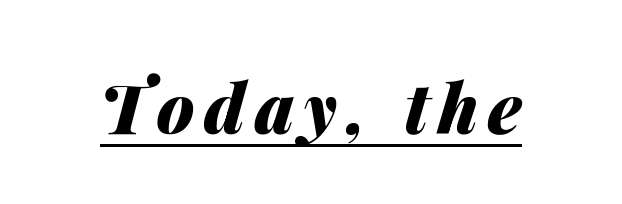
Is there an underline? Yes — a line sits under the letters. Stroke thickness is high; the sample reads as a true bold. This sample has the flowing, uneven cadence of proportional lettering. Notice how the stems are inclined rather than vertical — that's the hallmark of italics.
